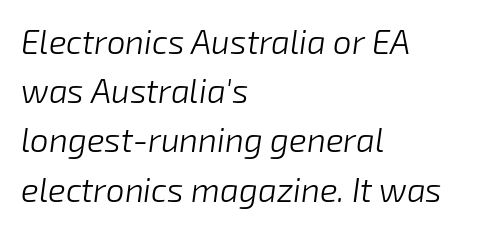
The image shows 33 px light type, italic (leaning right); set left-aligned, normal line spacing (1.49x), normal letter spacing, not underlined; low stroke contrast and a medium x-height.
